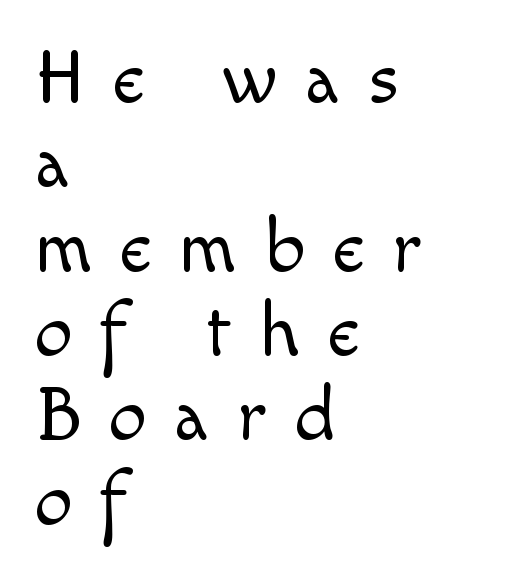
{"serif": "no", "italic": "no", "bold": "no", "weight": "light", "width": "normal", "x_height": "small", "monospaced": "no", "underline": "no", "align": "left", "line_spacing": "tight", "line_spacing_ratio": 1.11, "letter_spacing": "wide", "letter_spacing_em": 0.37, "glyph_px": 76}
